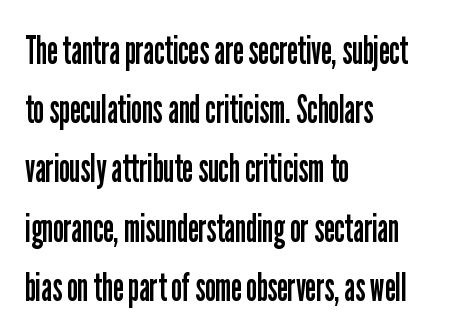
Q: Is the text bold? A: No.
Q: Is the text italic (slanted)? A: No, it is upright.
Q: Is the typeface a serif or a sans-serif typeface? A: Sans-serif.
Q: Is the text underlined? A: No.
Q: How is the paragraph aligned? A: Left-aligned.
Q: Is the spacing between letters normal or unusually wide? A: Normal.
Q: Is the spacing between lines tight, normal or loose? A: Normal.
Q: Width (condensed, normal, or wide)? A: Condensed.
Q: Stroke contrast? A: Low.
Q: x-height? A: Medium.
Q: Monospaced? A: No.
